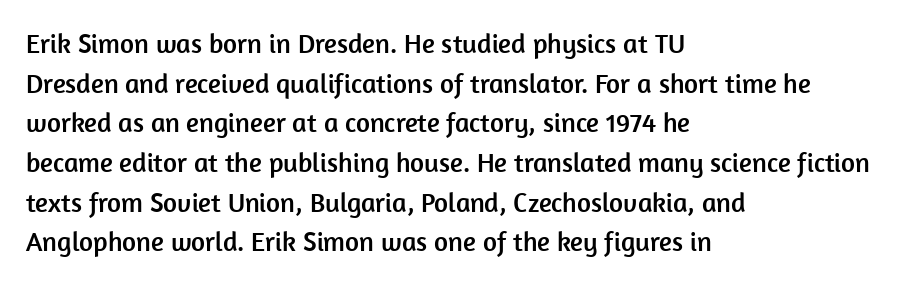
{"italic": "no", "underline": "no", "align": "left", "line_spacing": "normal", "line_spacing_ratio": 1.47, "letter_spacing": "normal", "letter_spacing_em": 0.0, "glyph_px": 27}
